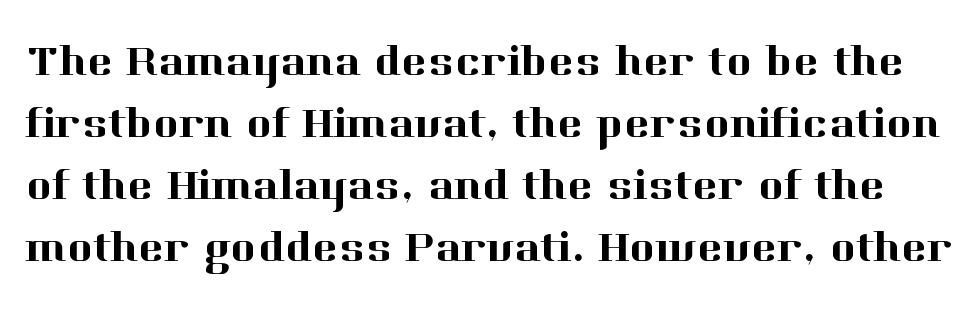
The image shows 44 px serif type, upright; set normal line spacing (1.41x), normal letter spacing, not underlined; high stroke contrast and a medium x-height.
